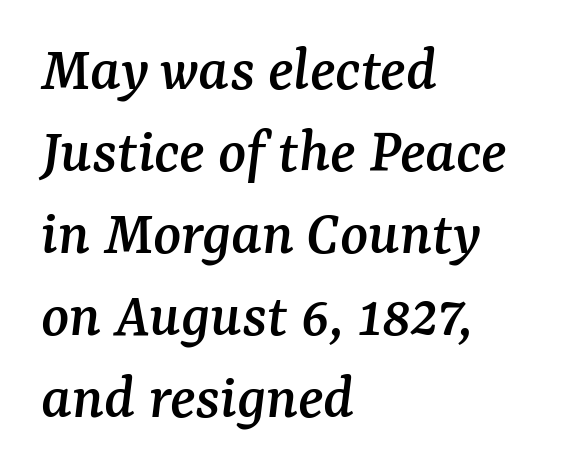
I'd call this a serif setting — the letters wear small feet. The line-height multiplier appears to be the usual default. Compared with typical body copy, the letter spacing here is the same. The lettering tilts uniformly, giving the passage an italic look. Proportional: the letters do not fall into vertical columns.
